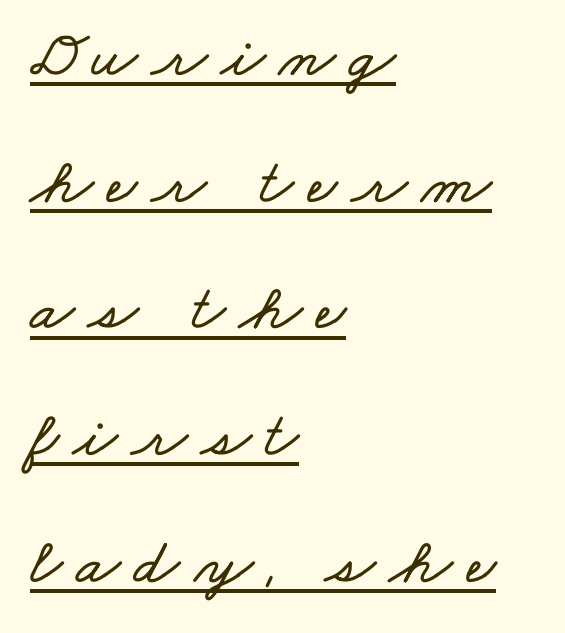
{"width": "wide", "stroke_contrast": "low", "x_height": "small", "monospaced": "no", "underline": "yes", "align": "left", "line_spacing": "loose", "line_spacing_ratio": 1.95, "letter_spacing": "wide", "letter_spacing_em": 0.21, "glyph_px": 65}
